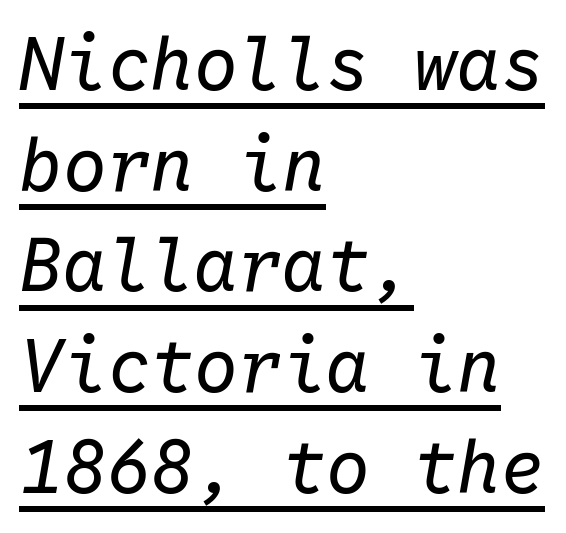
Q: Is the text bold? A: No.
Q: Is the text italic (slanted)? A: Yes, it leans right by about 10 degrees.
Q: Is the text underlined? A: Yes.
Q: How is the paragraph aligned? A: Left-aligned.
Q: Is the spacing between letters normal or unusually wide? A: Normal.
Q: Is the spacing between lines tight, normal or loose? A: Normal.
Q: Width (condensed, normal, or wide)? A: Normal.
Q: Stroke contrast? A: Low.
Q: x-height? A: Medium.
Q: Monospaced? A: Yes.
